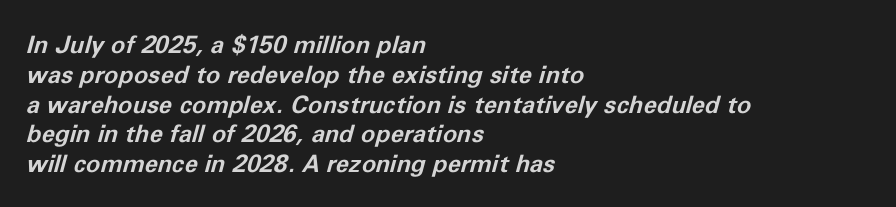
Q: Is the text bold? A: Yes.
Q: Is the text italic (slanted)? A: Yes, it leans right by about 11 degrees.
Q: Is the text underlined? A: No.
Q: How is the paragraph aligned? A: Left-aligned.
Q: Is the spacing between letters normal or unusually wide? A: Normal.
